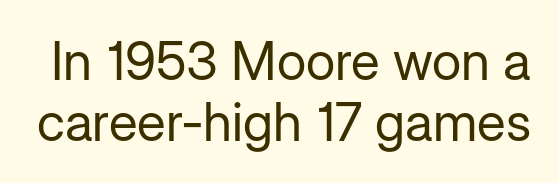
{"serif": "no", "italic": "no", "bold": "no", "weight": "regular", "width": "normal", "stroke_contrast": "low", "x_height": "medium", "monospaced": "no", "underline": "no", "line_spacing_ratio": 1.16, "letter_spacing": "normal", "letter_spacing_em": 0.0, "glyph_px": 53}
